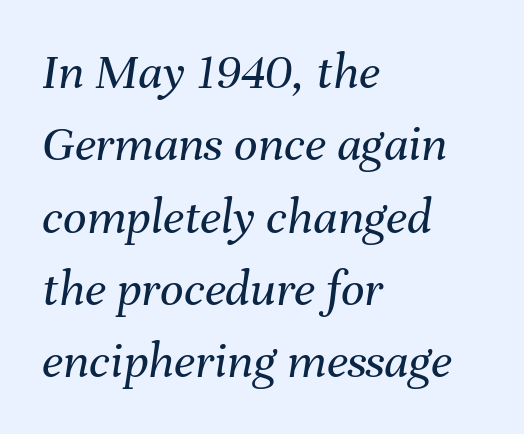
Nothing heavy about these letters — not bold at all. Words float on clear page, feet unadorned. Observe the ordinary spacing: letters are neighbours, not strangers. Short and long lines alike share a common starting point at left. The whole block is typeset with a tilt. Honestly, the row spacing looks completely unremarkable.
